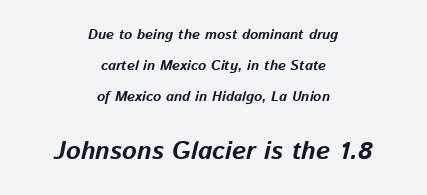
Q: Is the text bold? A: Yes.
Q: Is the text italic (slanted)? A: Yes, it leans right by about 13 degrees.
Q: Is the text underlined? A: No.
Q: How is the paragraph aligned? A: Centered.
Q: Is the spacing between letters normal or unusually wide? A: Normal.
Q: Is the spacing between lines tight, normal or loose? A: Loose.
Q: Which block of text is set in a larger size, the first (top) or the second (bottom)? A: The second (bottom) one.
